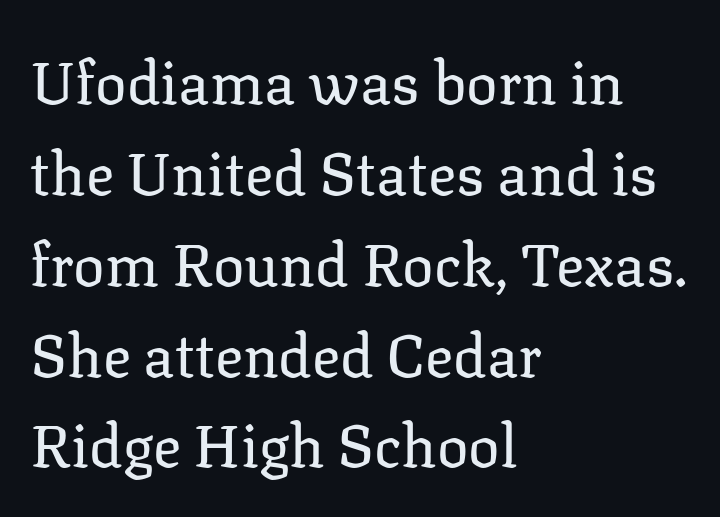
{"serif": "yes", "italic": "no", "bold": "no", "weight": "regular", "width": "normal", "stroke_contrast": "low", "x_height": "medium", "monospaced": "no", "underline": "no", "align": "left", "line_spacing": "normal", "line_spacing_ratio": 1.54, "letter_spacing": "normal", "letter_spacing_em": 0.0, "glyph_px": 59}
